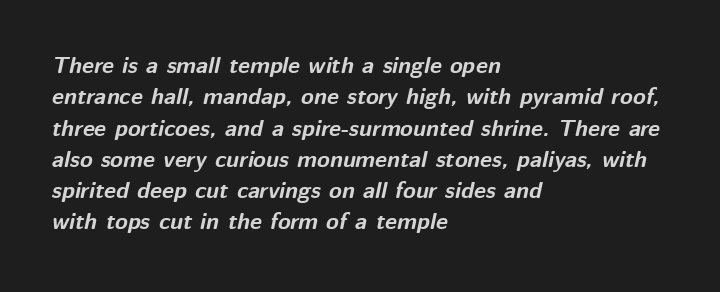
{"italic": "yes", "lean": "right", "slant_degrees": 12, "bold": "yes", "underline": "no", "align": "left", "line_spacing": "normal", "line_spacing_ratio": 1.36, "letter_spacing": "normal", "letter_spacing_em": 0.0, "glyph_px": 23}
